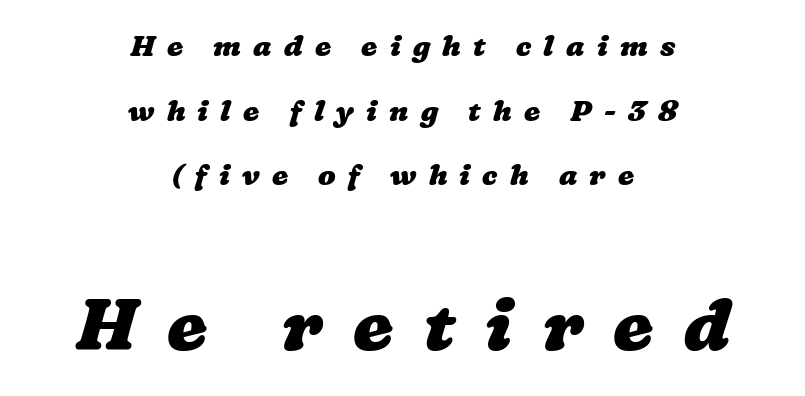
{"bold": "yes", "weight": "heavy", "width": "wide", "stroke_contrast": "low", "x_height": "medium", "monospaced": "no", "underline": "no", "align": "center", "line_spacing": "loose", "line_spacing_ratio": 2.23, "letter_spacing": "wide", "letter_spacing_em": 0.42, "larger_block": "second", "size_ratio": 2.48, "glyph_px": 72}
